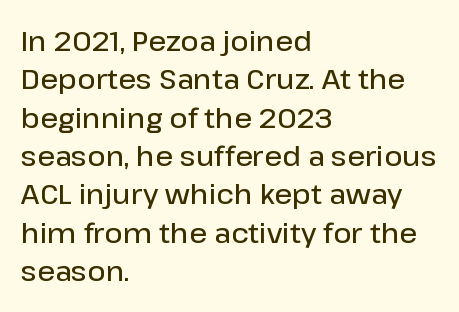
Q: Is the text bold? A: Semi-bold.
Q: Is the text italic (slanted)? A: No, it is upright.
Q: Is the typeface a serif or a sans-serif typeface? A: Sans-serif.
Q: Is the text underlined? A: No.
Q: How is the paragraph aligned? A: Left-aligned.
Q: Is the spacing between letters normal or unusually wide? A: Normal.
Q: Is the spacing between lines tight, normal or loose? A: Normal.
Q: Width (condensed, normal, or wide)? A: Normal.
Q: Stroke contrast? A: Low.
Q: x-height? A: Medium.
Q: Monospaced? A: No.
